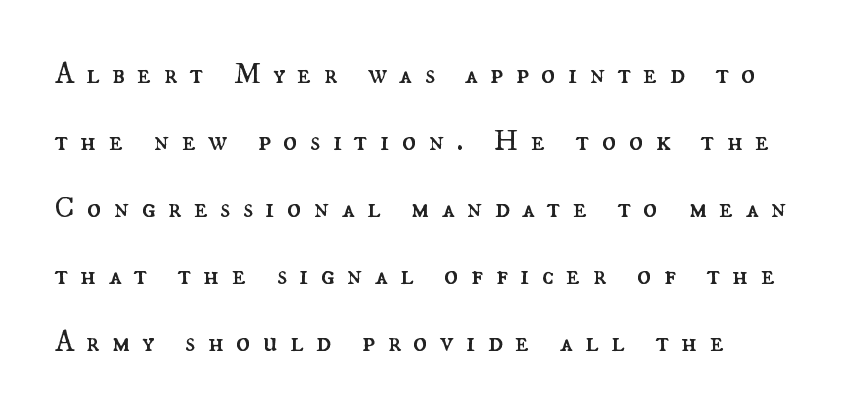
You could not count columns in this text — the font is proportionally spaced. On a weight scale, this lands at 450 or below. Italic? Not at all — the glyphs are vertical. Beneath every word, the page is bare.
